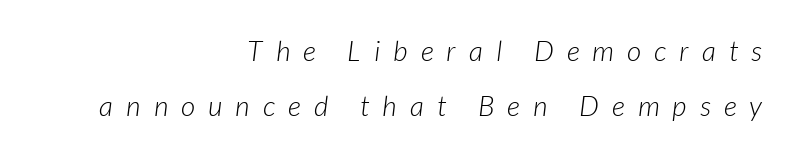
Q: Is the text bold? A: No.
Q: Is the text italic (slanted)? A: Yes, it leans right by about 7 degrees.
Q: Is the text underlined? A: No.
Q: How is the paragraph aligned? A: Right-aligned.
Q: Is the spacing between letters normal or unusually wide? A: Unusually wide.
Q: Is the spacing between lines tight, normal or loose? A: Loose.
Q: Width (condensed, normal, or wide)? A: Normal.
Q: Stroke contrast? A: Low.
Q: x-height? A: Medium.
Q: Monospaced? A: No.
